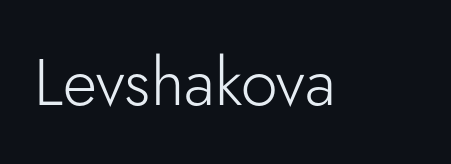
The image shows 66 px light sans-serif type, upright; set normal letter spacing, not underlined; low stroke contrast and a small x-height.
